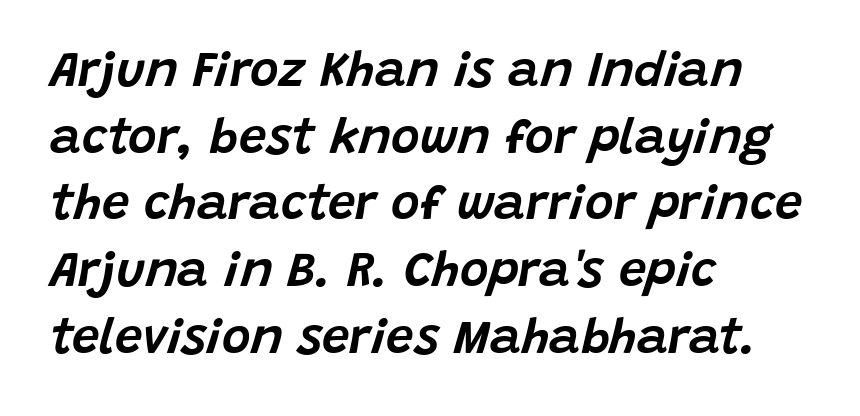
Q: Is the text italic (slanted)? A: Yes, it leans right by about 15 degrees.
Q: Is the text underlined? A: No.
Q: How is the paragraph aligned? A: Left-aligned.
Q: Is the spacing between letters normal or unusually wide? A: Normal.
Q: Is the spacing between lines tight, normal or loose? A: Normal.
Q: Width (condensed, normal, or wide)? A: Normal.
Q: Stroke contrast? A: Low.
Q: x-height? A: Large.
Q: Monospaced? A: No.
